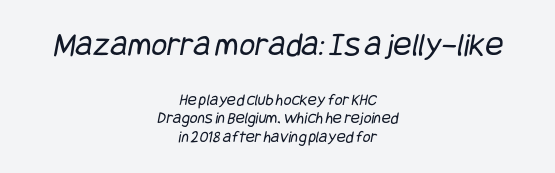
Q: Is the text bold? A: No.
Q: Is the typeface a serif or a sans-serif typeface? A: Sans-serif.
Q: Is the text underlined? A: No.
Q: How is the paragraph aligned? A: Centered.
Q: Is the spacing between letters normal or unusually wide? A: Normal.
Q: Is the spacing between lines tight, normal or loose? A: Tight.
Q: Which block of text is set in a larger size, the first (top) or the second (bottom)? A: The first (top) one.
Q: Width (condensed, normal, or wide)? A: Condensed.
Q: Stroke contrast? A: Low.
Q: x-height? A: Large.
